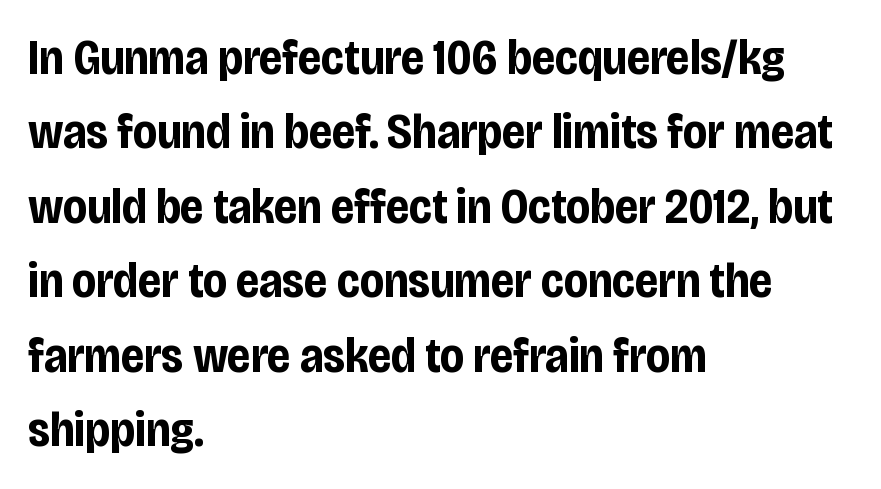
Rendered with straight, roman letterforms. A bare baseline throughout the passage. Students, this is bold: see how much ink each stroke carries. Nothing sits at the stroke ends, so this counts as sans-serif. Note the varied advance widths — an 'i' is clearly narrower than an 'm'. Short note: letters normally spaced.
